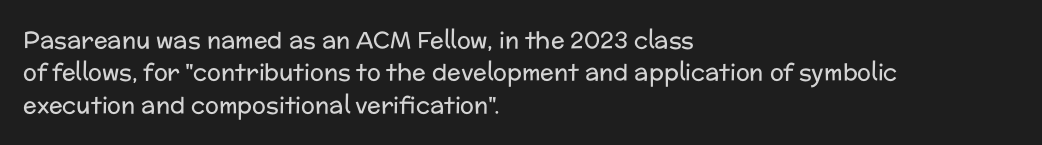
Q: Is the text bold? A: No.
Q: Is the text italic (slanted)? A: No, it is upright.
Q: Is the text underlined? A: No.
Q: How is the paragraph aligned? A: Left-aligned.
Q: Is the spacing between letters normal or unusually wide? A: Normal.
Q: Is the spacing between lines tight, normal or loose? A: Normal.
